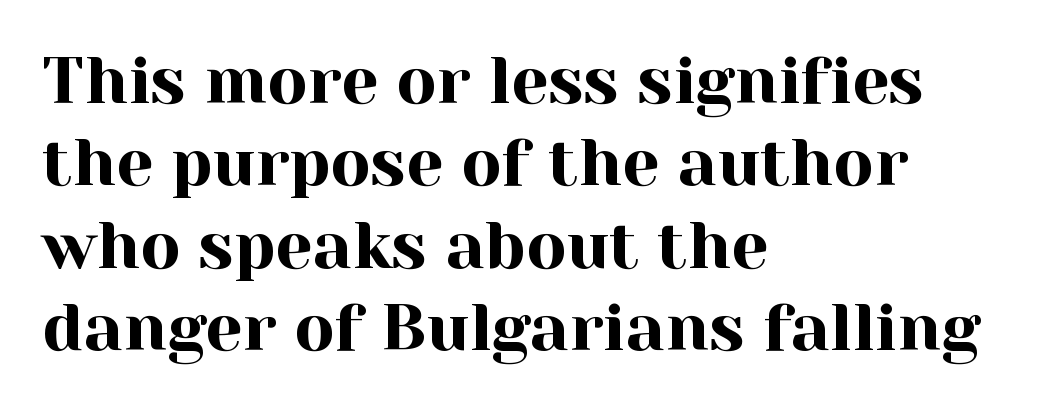
This is the regular roman posture of the typeface. These lines are rendered in a variable-pitch font. Students, observe: this is what conventionally led text looks like. The baseline area is clear. You could call the tracking neutral — neither tight nor loose. The face used here is seriffed, in the tradition of book romans.
